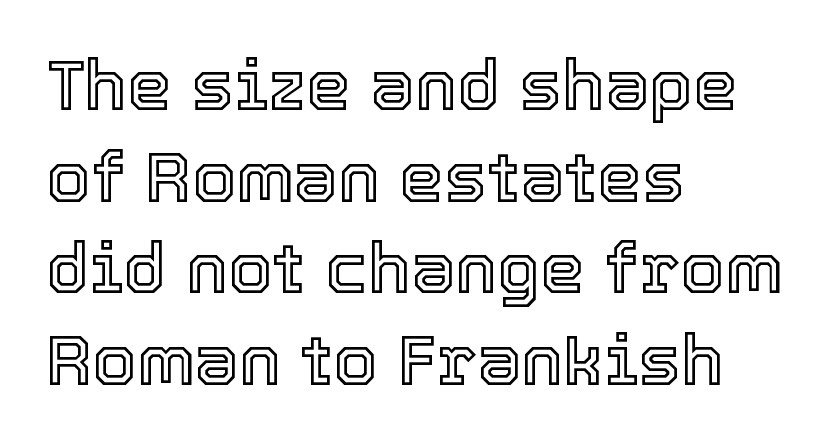
The image shows 71 px text type, upright; set left-aligned, normal line spacing (1.29x), normal letter spacing, not underlined; a medium x-height.
